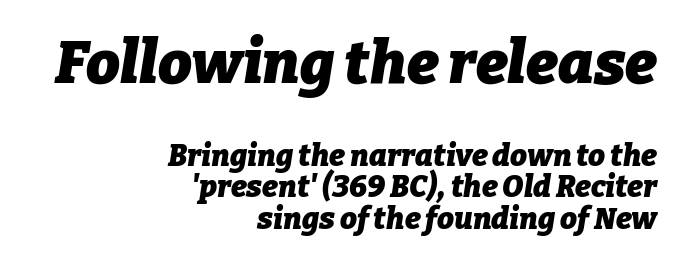
{"italic": "yes", "lean": "right", "slant_degrees": 9, "bold": "yes", "weight": "heavy", "width": "normal", "stroke_contrast": "low", "x_height": "medium", "monospaced": "no", "underline": "no", "align": "right", "line_spacing": "tight", "line_spacing_ratio": 1.05, "letter_spacing": "normal", "letter_spacing_em": 0.0, "larger_block": "first", "size_ratio": 2.0, "glyph_px": 60}
